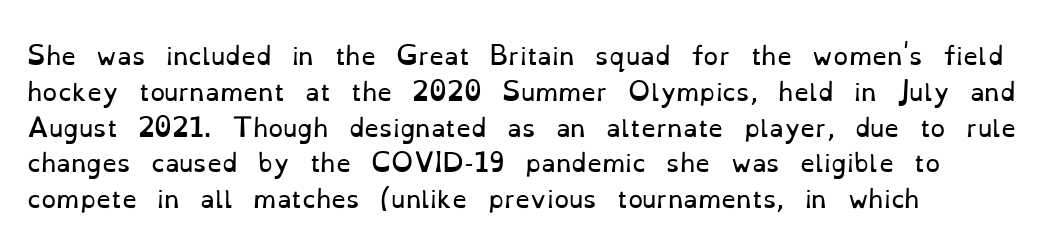
Q: Is the text bold? A: No.
Q: Is the text italic (slanted)? A: No, it is upright.
Q: Is the text underlined? A: No.
Q: How is the paragraph aligned? A: Left-aligned.
Q: Is the spacing between letters normal or unusually wide? A: Normal.
Q: Is the spacing between lines tight, normal or loose? A: Normal.
